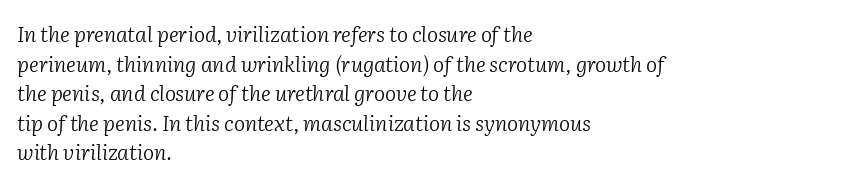
This is oblique type, the kind used for emphasis or titles. The typeface has the unassuming heft of standard copy or less. Observe the ordinary spacing: letters are neighbours, not strangers. Alignment: flush left.
